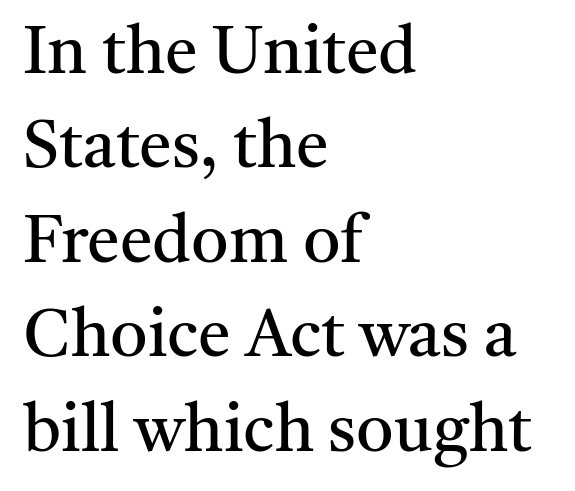
Stems here are at most as thick as an everyday book face. One-word summary of the alignment: left. Vertical spacing — default. The letters stand straight up with perfectly vertical stems. Examine the stroke ends and you'll spot serifs.
